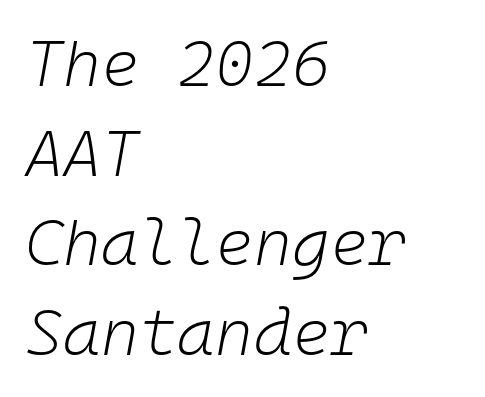
{"italic": "yes", "lean": "right", "slant_degrees": 10, "bold": "no", "weight": "light", "width": "normal", "stroke_contrast": "low", "x_height": "medium", "monospaced": "yes", "underline": "no", "align": "left", "line_spacing": "normal", "line_spacing_ratio": 1.38, "letter_spacing": "normal", "letter_spacing_em": 0.0, "glyph_px": 65}
